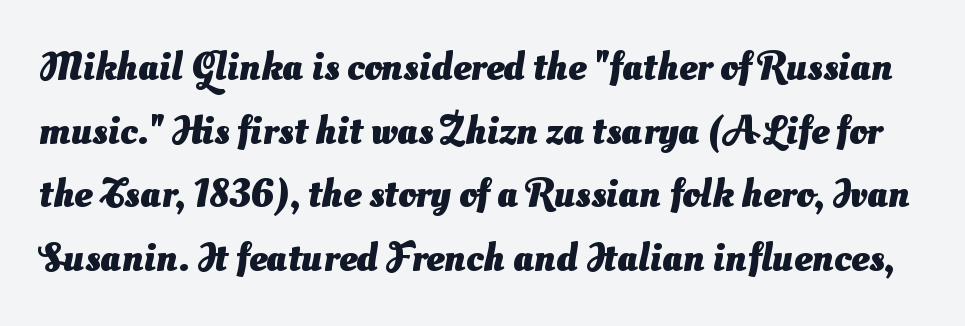
Q: Is the text bold? A: Yes.
Q: Is the typeface a serif or a sans-serif typeface? A: Sans-serif.
Q: Is the text underlined? A: No.
Q: Is the spacing between letters normal or unusually wide? A: Normal.
Q: Is the spacing between lines tight, normal or loose? A: Normal.
Q: Width (condensed, normal, or wide)? A: Normal.
Q: Stroke contrast? A: Medium.
Q: x-height? A: Small.
Q: Monospaced? A: No.
